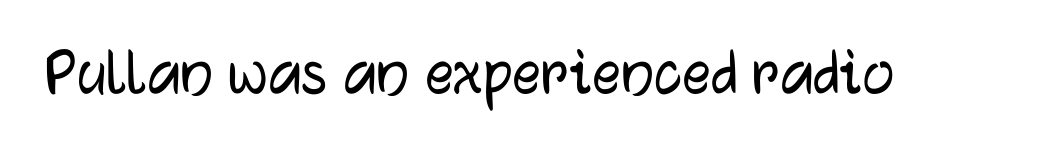
{"serif": "no", "italic": "no", "width": "normal", "stroke_contrast": "low", "x_height": "medium", "monospaced": "no", "underline": "no", "letter_spacing": "normal", "letter_spacing_em": 0.0, "glyph_px": 71}
